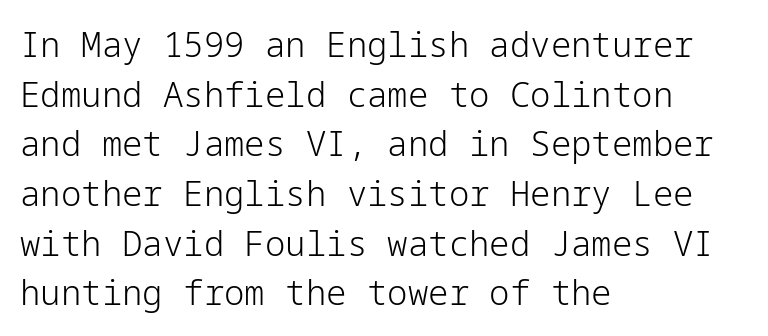
It's the straight-up-and-down kind of type. The characters display no serif detailing; their extremities are plain. Beneath every word, the page is bare. Letters have the restrained weight of plain body copy at most. Standard letterfit; no display-style spreading of the glyphs. The block of text has a typical density, with ordinary space between rows.
